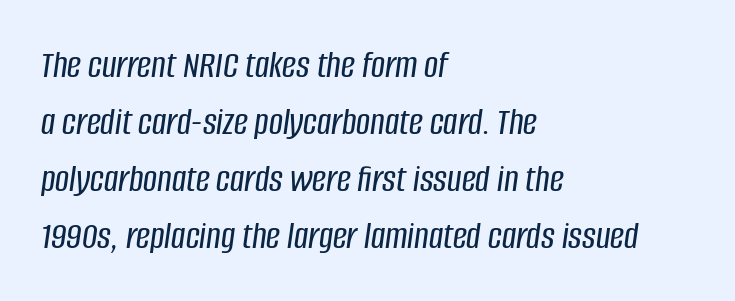
The image shows 39 px condensed type, italic (leaning right); set left-aligned, normal line spacing (1.46x), normal letter spacing, not underlined; low stroke contrast and a large x-height.
